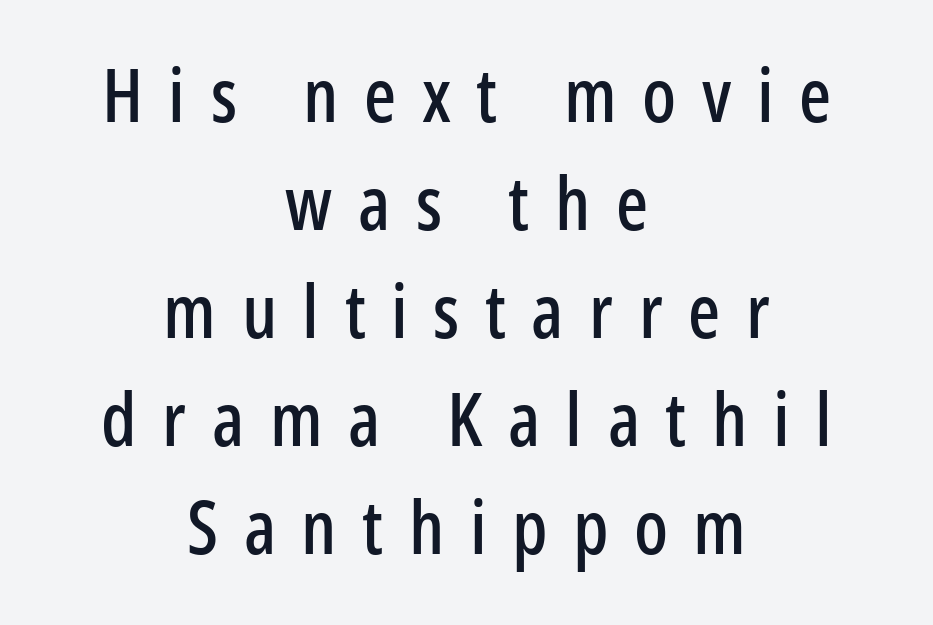
The image shows 75 px condensed sans-serif type, upright; set centered, normal line spacing (1.44x), unusually wide letter spacing (+0.34 em), not underlined; low stroke contrast and a medium x-height.
